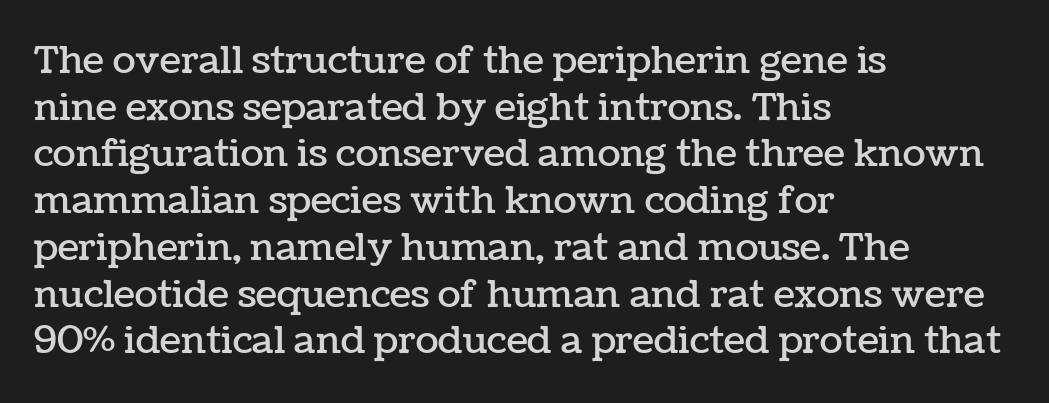
Q: Is the text italic (slanted)? A: No, it is upright.
Q: Is the text underlined? A: No.
Q: How is the paragraph aligned? A: Left-aligned.
Q: Is the spacing between letters normal or unusually wide? A: Normal.
Q: Width (condensed, normal, or wide)? A: Normal.
Q: Stroke contrast? A: Low.
Q: x-height? A: Medium.
Q: Monospaced? A: No.
